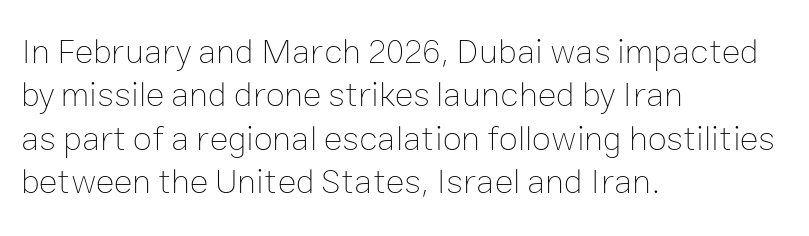
The image shows 35 px thin type, upright; set left-aligned, line spacing 1.24x, normal letter spacing, not underlined; low stroke contrast and a medium x-height.
